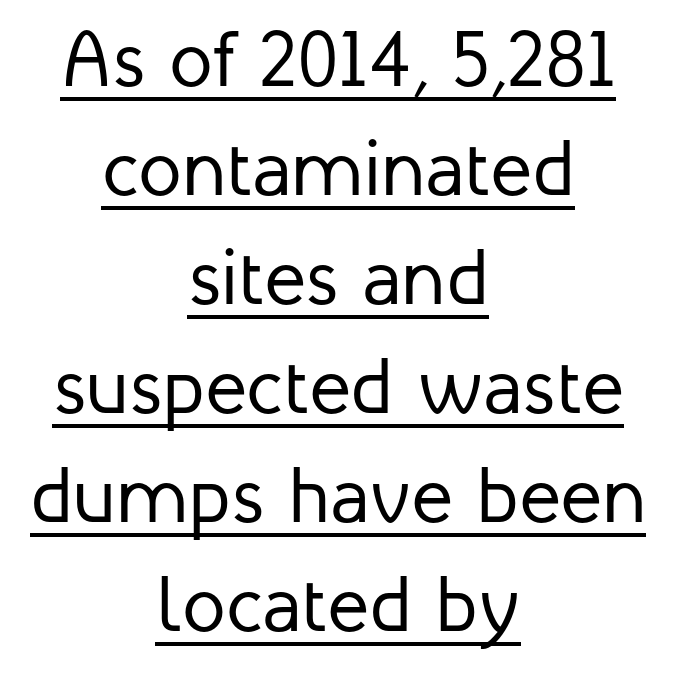
The image shows 79 px regular-weight sans-serif type, upright; set centered, normal line spacing (1.38x), normal letter spacing, underlined; low stroke contrast and a medium x-height.
